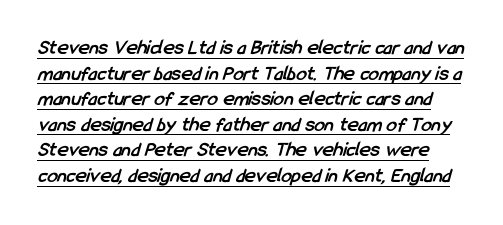
The image shows 21 px bold type; set line spacing 1.22x, normal letter spacing, underlined.
